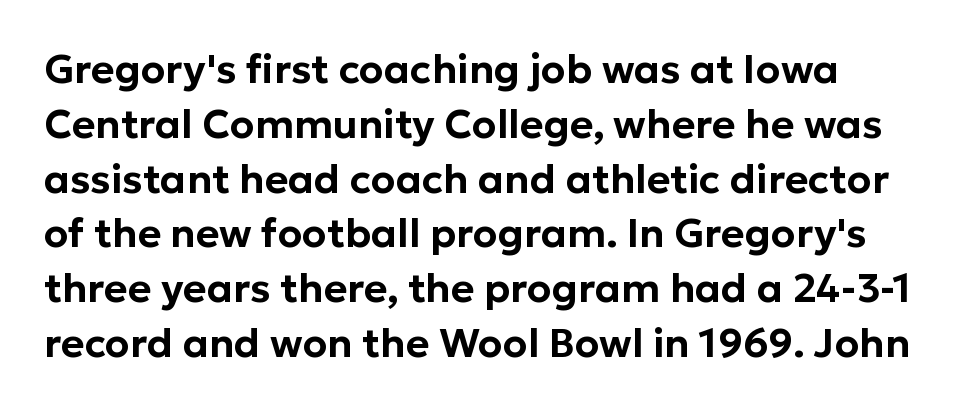
{"serif": "no", "italic": "no", "width": "normal", "stroke_contrast": "low", "x_height": "medium", "monospaced": "no", "underline": "no", "line_spacing": "normal", "line_spacing_ratio": 1.37, "letter_spacing": "normal", "letter_spacing_em": 0.0, "glyph_px": 40}
